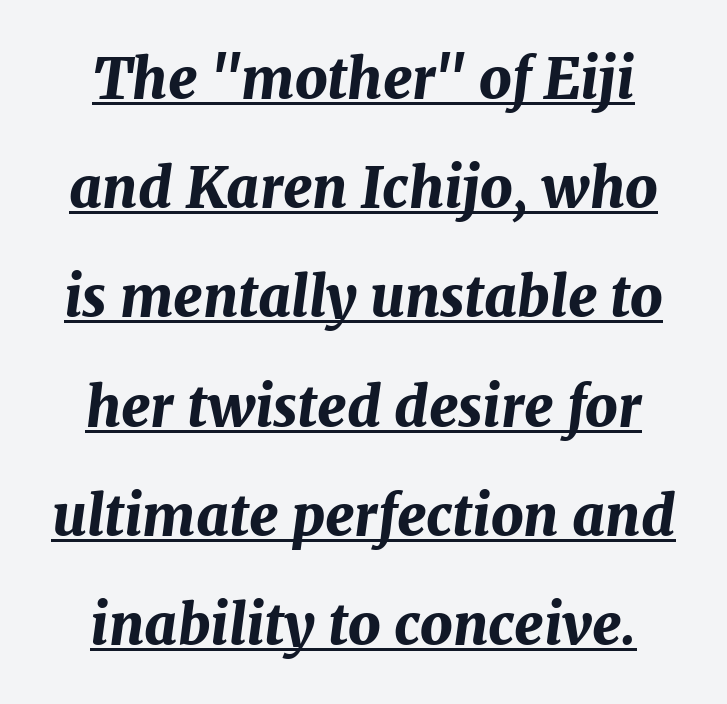
Q: Is the text bold? A: Yes.
Q: Is the text italic (slanted)? A: Yes, it leans right by about 7 degrees.
Q: Is the text underlined? A: Yes.
Q: Is the spacing between letters normal or unusually wide? A: Normal.
Q: Is the spacing between lines tight, normal or loose? A: Loose.
Q: Width (condensed, normal, or wide)? A: Normal.
Q: Stroke contrast? A: Medium.
Q: x-height? A: Medium.
Q: Monospaced? A: No.
